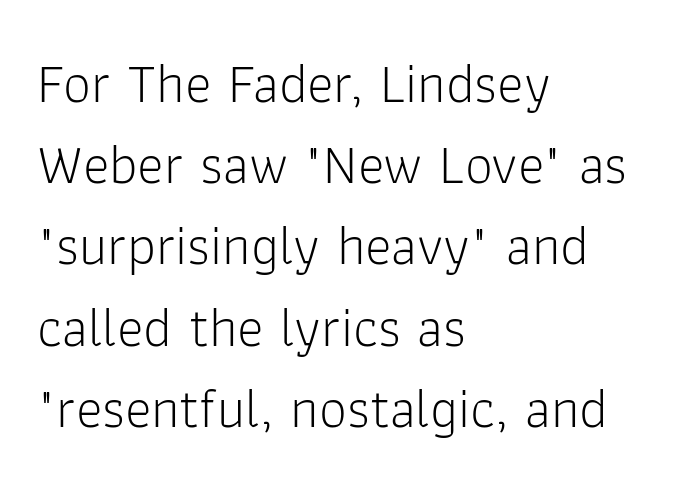
The image shows 56 px light sans-serif type, upright; set left-aligned, normal line spacing (1.45x), normal letter spacing, not underlined; low stroke contrast and a medium x-height.
